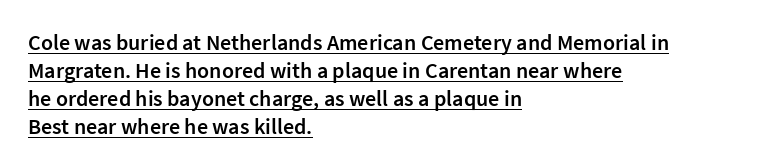
{"italic": "no", "bold": "semi", "underline": "yes", "align": "left", "line_spacing": "normal", "line_spacing_ratio": 1.27, "letter_spacing": "normal", "letter_spacing_em": 0.0, "glyph_px": 22}
